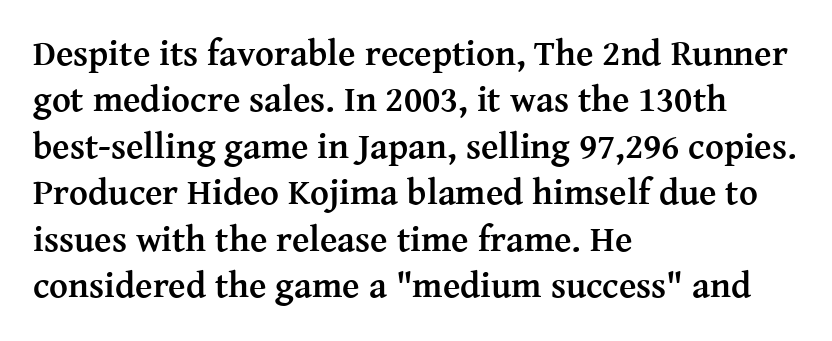
No word sits above an underline. Each word holds together tightly as a unit, with standard inter-letter gaps. Heft: maximum for text — a bold. Do the characters align in a grid? No, the font is proportional. Does the lettering tilt? It doesn't — this is upright. The ragged edge is on the right, which tells us the setting is flush left.
